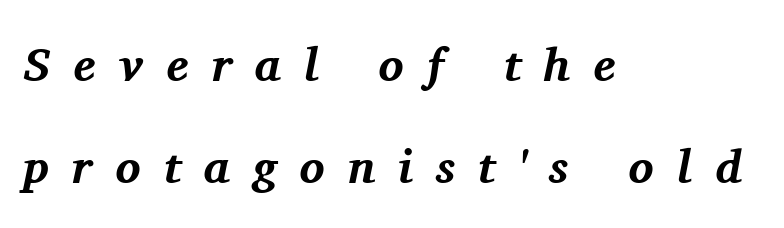
{"serif": "yes", "italic": "yes", "lean": "right", "slant_degrees": 11, "bold": "yes", "weight": "bold", "width": "normal", "stroke_contrast": "medium", "x_height": "medium", "monospaced": "no", "underline": "no", "align": "left", "line_spacing": "loose", "line_spacing_ratio": 2.16, "letter_spacing": "wide", "letter_spacing_em": 0.49, "glyph_px": 47}
